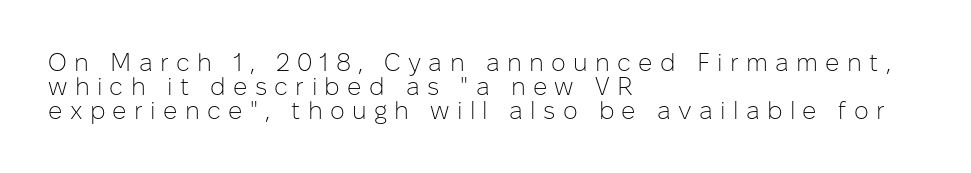
Q: Is the text bold? A: No.
Q: Is the text italic (slanted)? A: No, it is upright.
Q: Is the text underlined? A: No.
Q: How is the paragraph aligned? A: Left-aligned.
Q: Is the spacing between letters normal or unusually wide? A: Unusually wide.
Q: Is the spacing between lines tight, normal or loose? A: Tight.
